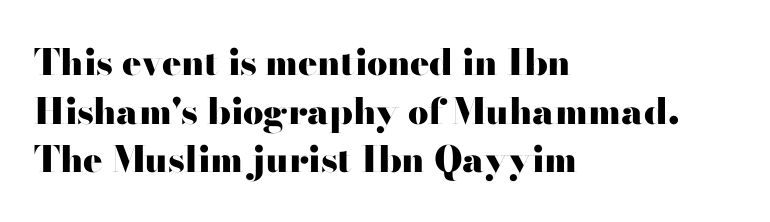
The image shows 36 px heavy, wide sans-serif type, upright; set left-aligned, normal line spacing (1.35x), normal letter spacing, not underlined; high stroke contrast and a small x-height.
